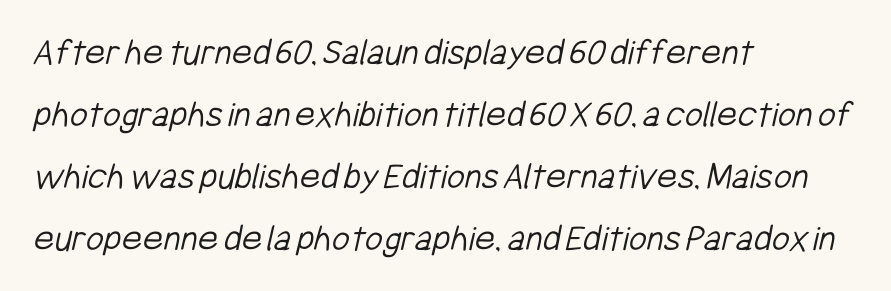
The image shows 39 px light, condensed sans-serif type; set left-aligned, normal line spacing (1.59x), normal letter spacing, not underlined; low stroke contrast and a medium x-height.
